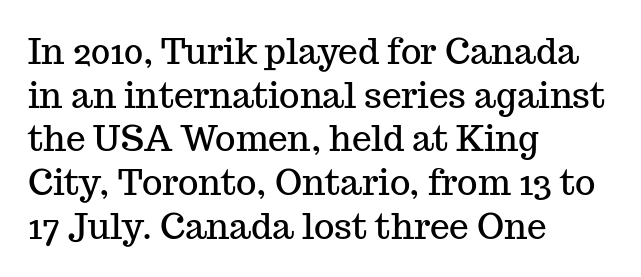
In terms of letterspacing, this is plain default setting. Spacing verdict: proportional, widths tailored to each character. Unmarked baselines from the first word to the last. Is this a sans? No — the strokes have serifs.
